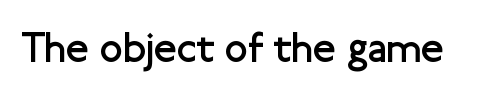
Note: no serifs on the glyphs. The zone under the glyphs is completely vacant. These lines are rendered in a variable-pitch font. The letters stand straight up with perfectly vertical stems.
